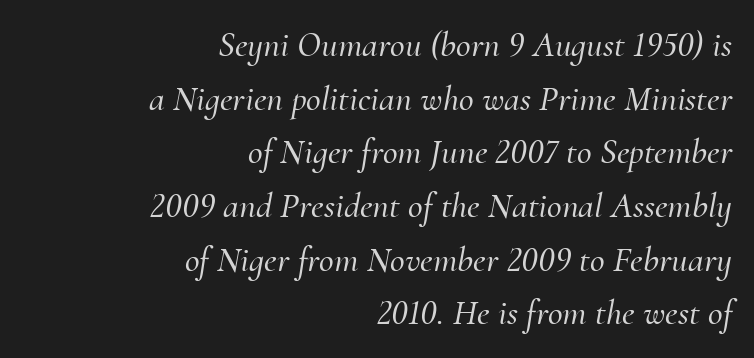
The image shows 36 px serif type, italic (leaning right); set right-aligned, normal line spacing (1.49x), normal letter spacing, not underlined; medium stroke contrast and a small x-height.
